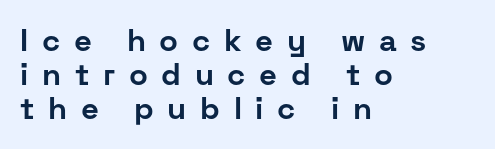
The image shows 31 px bold sans-serif type, upright; set left-aligned, tight line spacing (1.09x), unusually wide letter spacing (+0.44 em), not underlined; low stroke contrast and a medium x-height.
